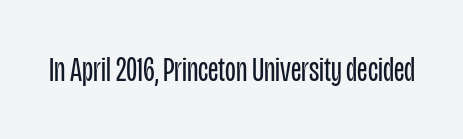
The image shows 35 px regular-weight, condensed sans-serif type, upright; set normal letter spacing, not underlined; low stroke contrast and a large x-height.
